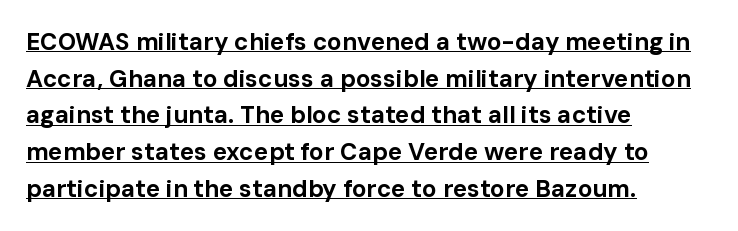
{"italic": "no", "bold": "yes", "underline": "yes", "align": "left", "line_spacing": "normal", "line_spacing_ratio": 1.53, "letter_spacing": "normal", "letter_spacing_em": 0.0, "glyph_px": 24}
